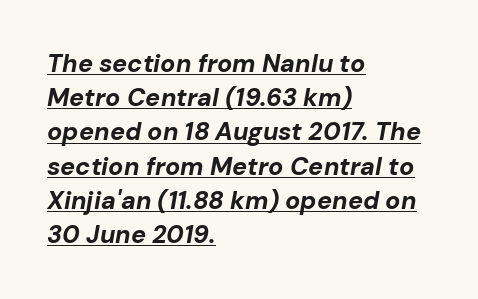
Q: Is the text bold? A: Yes.
Q: Is the text italic (slanted)? A: Yes, it leans right by about 10 degrees.
Q: Is the text underlined? A: Yes.
Q: How is the paragraph aligned? A: Left-aligned.
Q: Is the spacing between letters normal or unusually wide? A: Normal.
Q: Is the spacing between lines tight, normal or loose? A: Normal.
